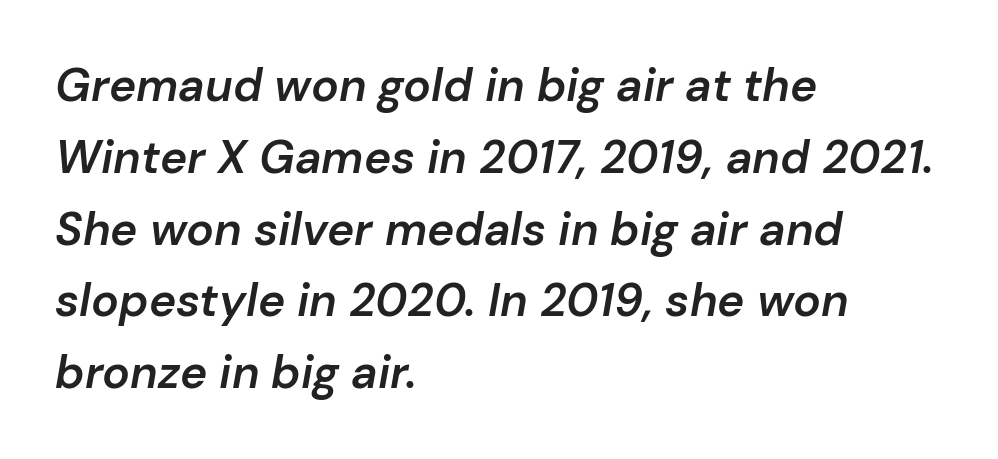
Semibold letterforms, between regular and bold. A normal amount of white space separates one row of letters from the next. Caption: standard tracking, unaltered. The paragraph has a hard left edge and a soft right edge.
